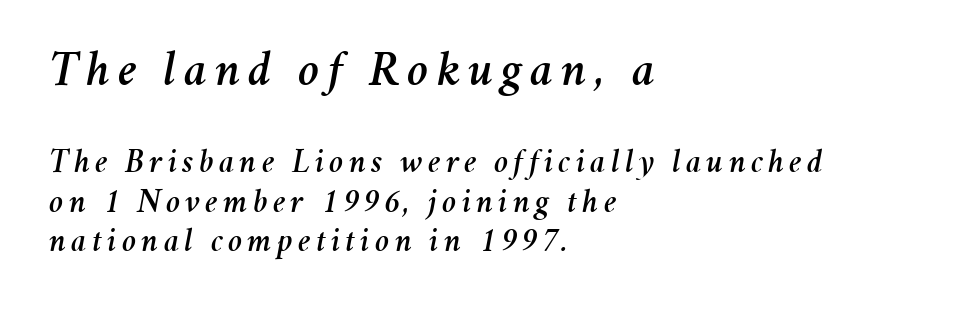
The image shows 51 px text type, italic (leaning right); set left-aligned, tight line spacing (1.15x), not underlined; the first (top) block is 1.5x larger; medium stroke contrast and a medium x-height.
